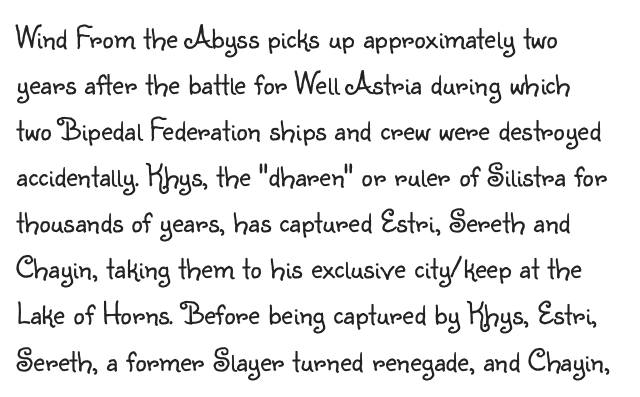
{"serif": "no", "italic": "no", "bold": "no", "weight": "light", "width": "normal", "stroke_contrast": "low", "x_height": "small", "monospaced": "no", "underline": "no", "align": "left", "line_spacing": "normal", "line_spacing_ratio": 1.44, "letter_spacing": "normal", "letter_spacing_em": 0.0, "glyph_px": 32}
